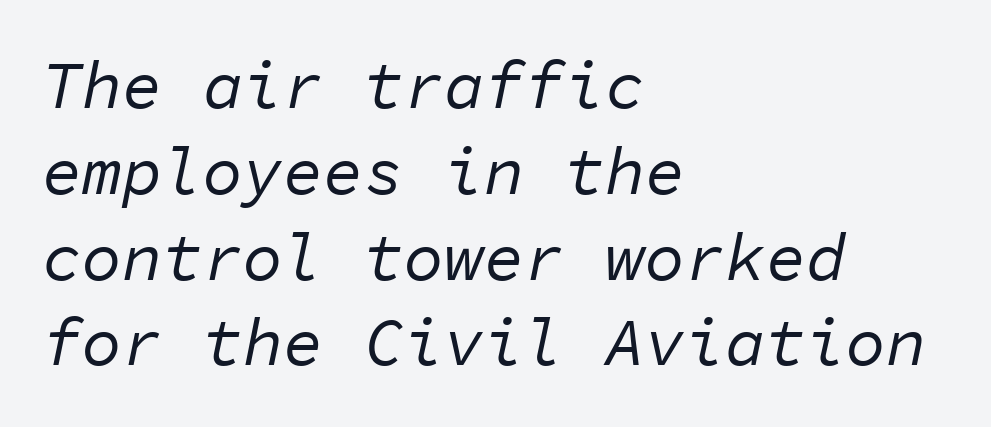
The image shows 67 px regular-weight type, italic (leaning right), monospaced; set left-aligned, normal line spacing (1.28x), normal letter spacing, not underlined; low stroke contrast and a medium x-height.
